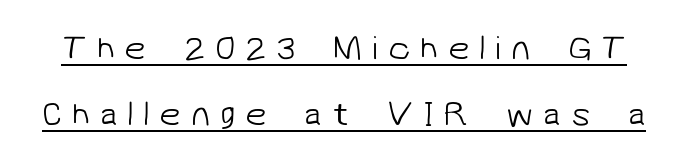
The image shows 34 px light sans-serif type; set loose line spacing (1.94x), unusually wide letter spacing (+0.29 em), underlined; low stroke contrast and a medium x-height.
